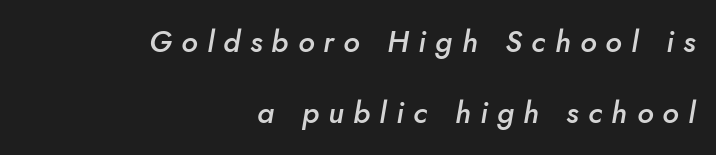
Does the copy run flush right? Yes — the right margin is perfectly even. These lines are rendered in a variable-pitch font. A typesetter would call this heavily tracked-out type. Students, observe: this is what heavily led, spacious text looks like. Compared with ordinary roman type, these characters are visibly tilted.
